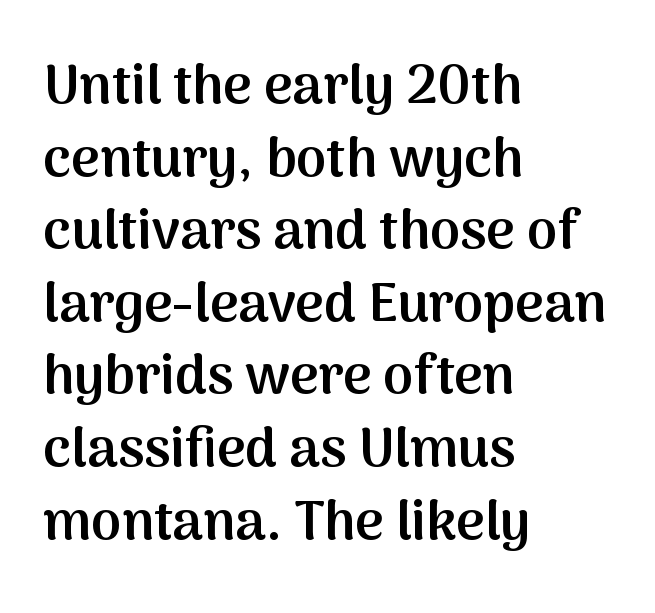
The image shows 55 px semibold sans-serif type, upright; set left-aligned, normal line spacing (1.32x), normal letter spacing, not underlined; medium stroke contrast and a medium x-height.
